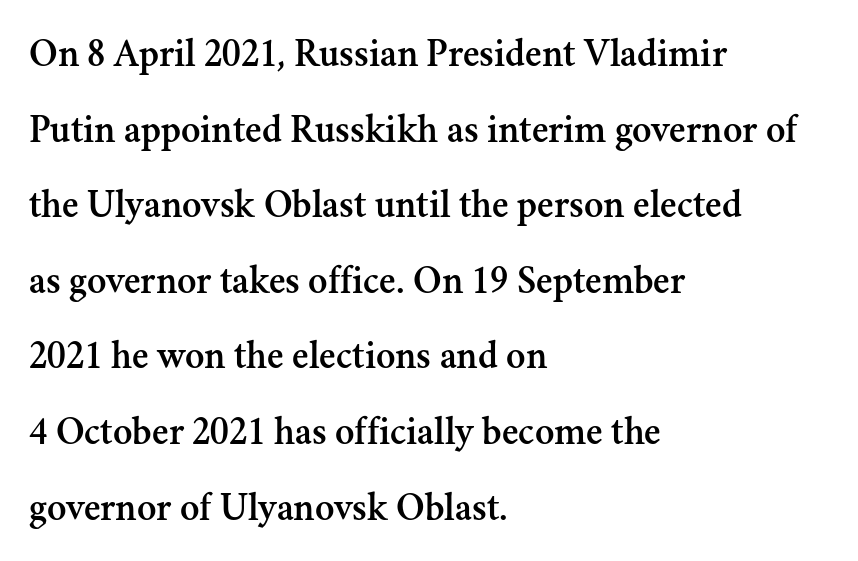
{"serif": "yes", "italic": "no", "width": "normal", "stroke_contrast": "medium", "x_height": "small", "monospaced": "no", "underline": "no", "align": "left", "line_spacing_ratio": 1.89, "letter_spacing": "normal", "letter_spacing_em": 0.0, "glyph_px": 40}
